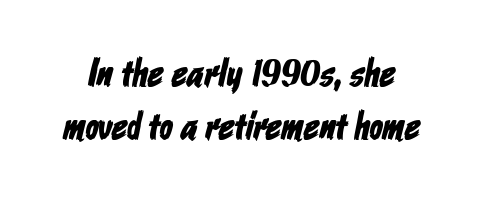
Quick note: interline space is typical. Proportional: the letters do not fall into vertical columns. The space directly below the letters is spotless. Typographically, this falls in the sans-serif category.
